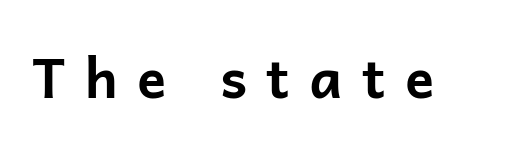
This rendering employs a face without finishing strokes, i.e., a sans-serif. It's the straight-up-and-down kind of type. The specimen omits any rule beneath the text block's lines. Pretty heavy lettering here — definitely bold. Looks like regular typesetting: each glyph gets only the width it needs. The gaps between neighbouring characters are conspicuously large.
